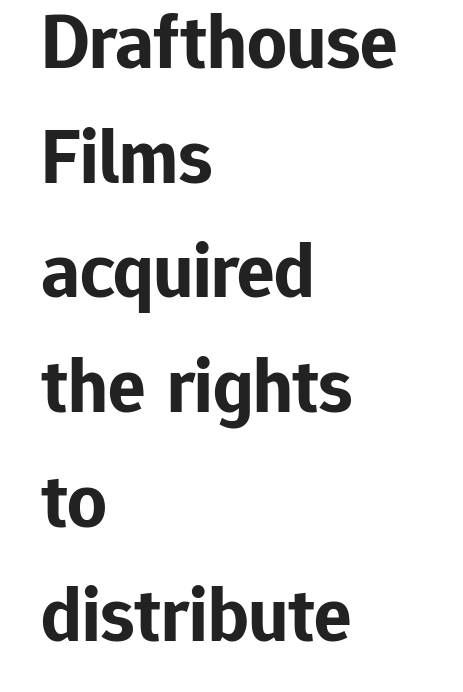
Bare-footed words on every line. Proportional: the letters do not fall into vertical columns. As a designer I'd log this as weight 700, bold. The rows are spaced the way most documents space them. These lines keep a tight, regular rhythm from letter to letter.
